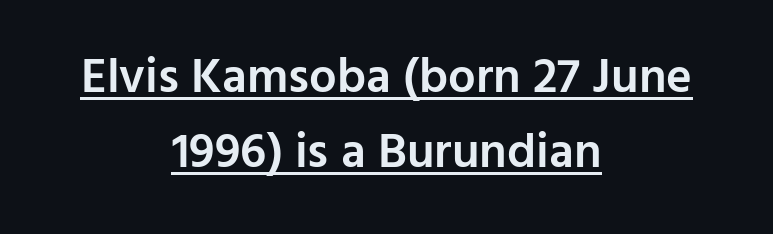
{"serif": "no", "italic": "no", "bold": "semi", "weight": "semibold", "width": "normal", "stroke_contrast": "low", "x_height": "medium", "monospaced": "no", "underline": "yes", "align": "center", "line_spacing": "normal", "line_spacing_ratio": 1.53, "letter_spacing": "normal", "letter_spacing_em": 0.0, "glyph_px": 49}
